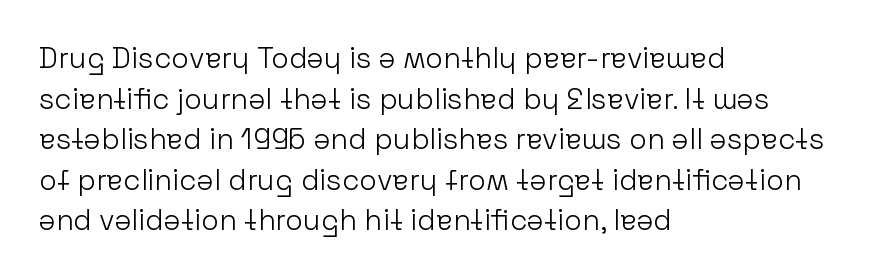
Q: Is the text bold? A: No.
Q: Is the text italic (slanted)? A: No, it is upright.
Q: Is the typeface a serif or a sans-serif typeface? A: Sans-serif.
Q: Is the text underlined? A: No.
Q: How is the paragraph aligned? A: Left-aligned.
Q: Is the spacing between letters normal or unusually wide? A: Normal.
Q: Is the spacing between lines tight, normal or loose? A: Normal.
Q: Width (condensed, normal, or wide)? A: Normal.
Q: Stroke contrast? A: Low.
Q: x-height? A: Medium.
Q: Monospaced? A: No.
